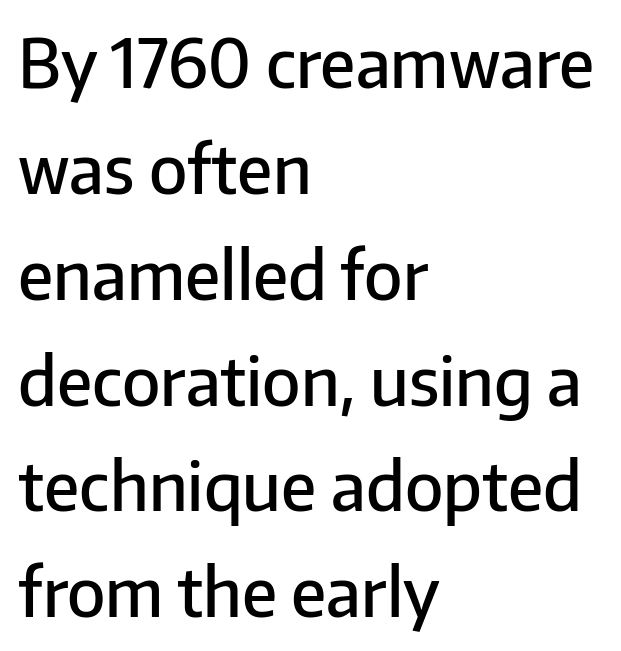
{"serif": "no", "italic": "no", "bold": "semi", "weight": "semibold", "width": "normal", "stroke_contrast": "low", "x_height": "medium", "monospaced": "no", "underline": "no", "align": "left", "line_spacing": "normal", "line_spacing_ratio": 1.58, "letter_spacing": "normal", "letter_spacing_em": 0.0, "glyph_px": 67}
